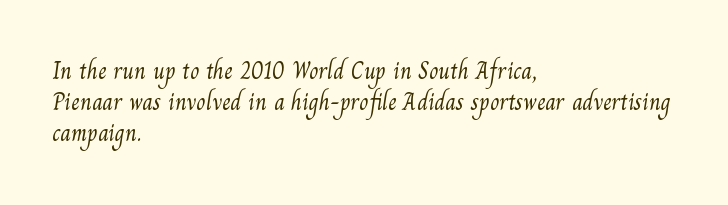
Q: Is the text bold? A: No.
Q: Is the text underlined? A: No.
Q: How is the paragraph aligned? A: Left-aligned.
Q: Is the spacing between letters normal or unusually wide? A: Normal.
Q: Is the spacing between lines tight, normal or loose? A: Normal.
